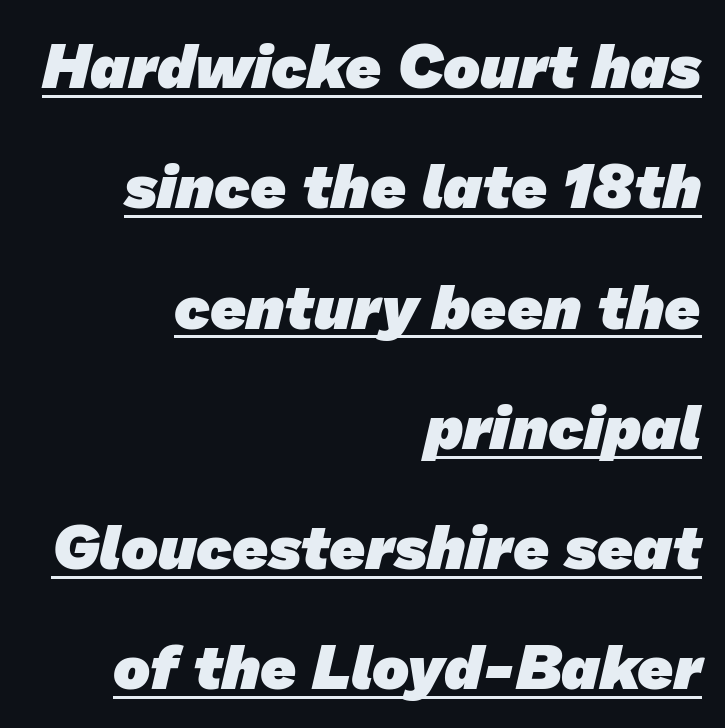
{"serif": "no", "bold": "yes", "weight": "heavy", "width": "normal", "stroke_contrast": "low", "x_height": "medium", "monospaced": "no", "underline": "yes", "align": "right", "line_spacing": "loose", "line_spacing_ratio": 1.94, "letter_spacing": "normal", "letter_spacing_em": 0.0, "glyph_px": 62}
